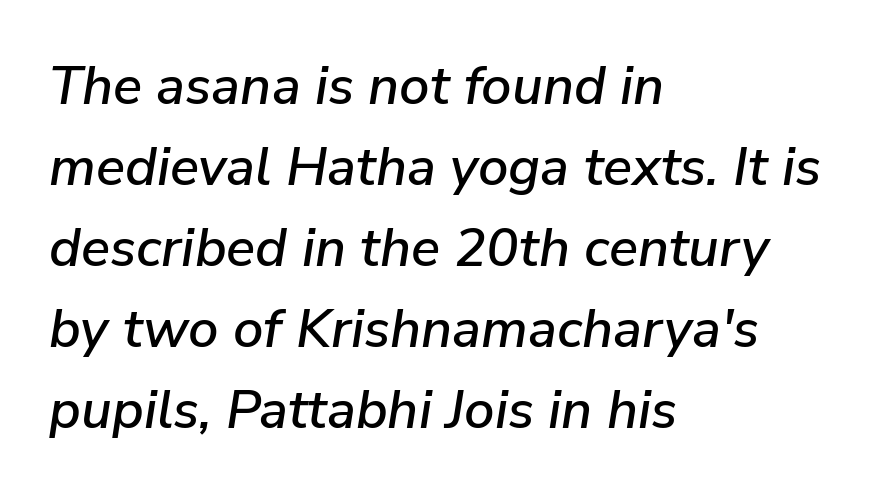
The image shows 54 px text type, italic (leaning right); set left-aligned, normal line spacing (1.5x), normal letter spacing, not underlined; low stroke contrast and a medium x-height.
